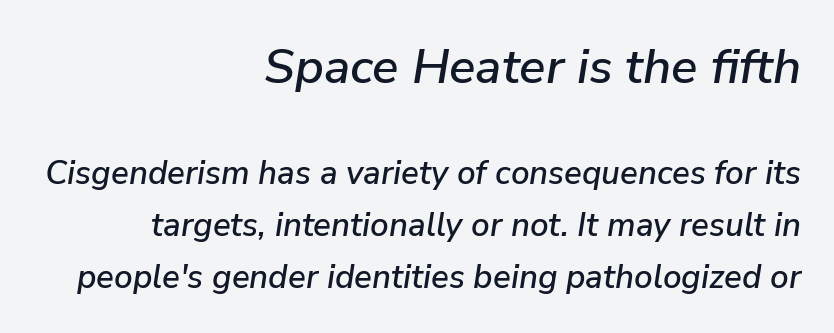
Q: Is the text italic (slanted)? A: Yes, it leans right by about 9 degrees.
Q: Is the text underlined? A: No.
Q: How is the paragraph aligned? A: Right-aligned.
Q: Is the spacing between letters normal or unusually wide? A: Normal.
Q: Is the spacing between lines tight, normal or loose? A: Normal.
Q: Which block of text is set in a larger size, the first (top) or the second (bottom)? A: The first (top) one.
Q: Width (condensed, normal, or wide)? A: Normal.
Q: Stroke contrast? A: Low.
Q: x-height? A: Medium.
Q: Monospaced? A: No.
